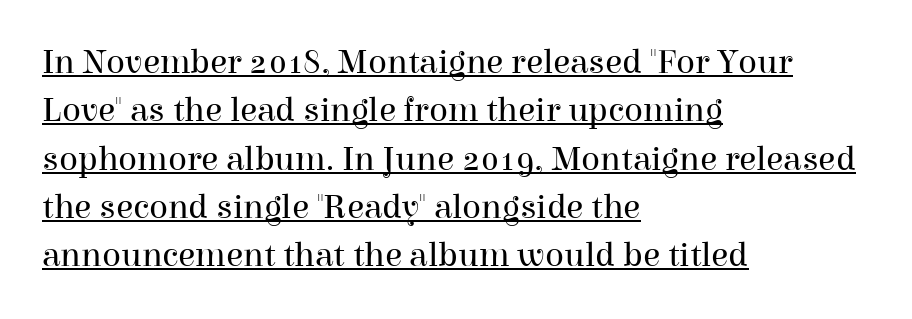
{"serif": "yes", "italic": "no", "bold": "no", "weight": "regular", "width": "normal", "stroke_contrast": "high", "x_height": "medium", "monospaced": "no", "underline": "yes", "align": "left", "line_spacing": "normal", "line_spacing_ratio": 1.38, "letter_spacing": "normal", "letter_spacing_em": 0.0, "glyph_px": 35}
